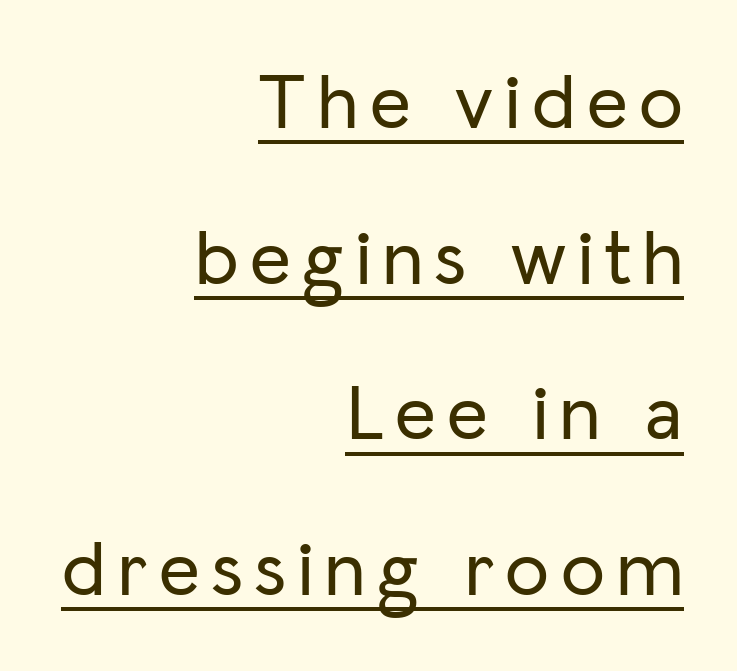
Caption: multi-line text, flush right, ragged left. The typography opts for an upright posture over an oblique one. Do the characters align in a grid? No, the font is proportional. The type family on display is of the sans-serif kind.
